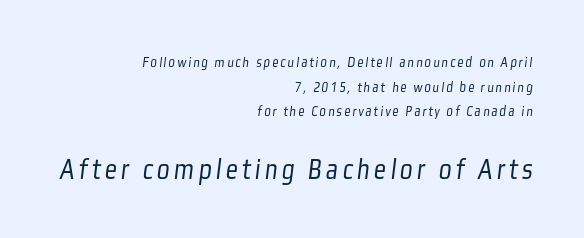
A flush-right, rag-left setting is used for this passage. The letters in the lower block stand taller than those in the block above. This is not heavy type; no bold has been used. The face used here is proportionally spaced, like ordinary book or web type. Leading matches the norm, producing a regular column.
